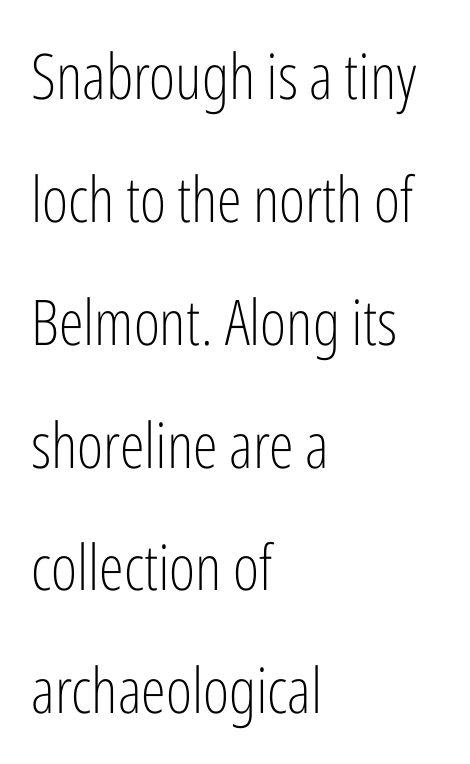
The image shows 63 px light, condensed sans-serif type, upright; set left-aligned, loose line spacing (1.95x), normal letter spacing, not underlined; low stroke contrast and a medium x-height.
